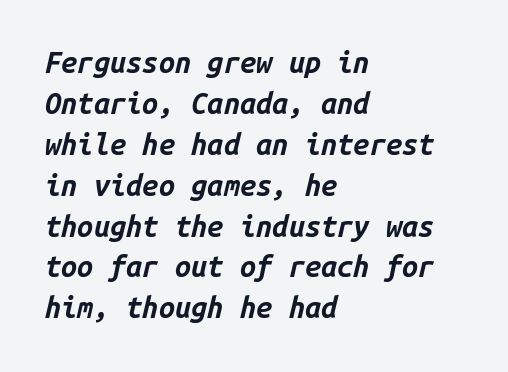
Q: Is the text bold? A: Yes.
Q: Is the text italic (slanted)? A: Yes, it leans right by about 14 degrees.
Q: Is the text underlined? A: No.
Q: How is the paragraph aligned? A: Left-aligned.
Q: Is the spacing between letters normal or unusually wide? A: Normal.
Q: Is the spacing between lines tight, normal or loose? A: Normal.
Q: Width (condensed, normal, or wide)? A: Normal.
Q: Stroke contrast? A: Low.
Q: x-height? A: Medium.
Q: Monospaced? A: Yes.
